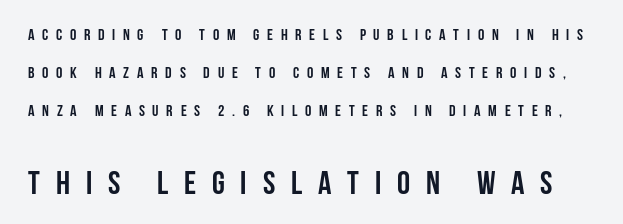
The image shows 33 px semibold, condensed sans-serif type, upright; set loose line spacing (2.38x), unusually wide letter spacing (+0.48 em), not underlined; the second (bottom) block is 2.06x larger; low stroke contrast and a large x-height.
